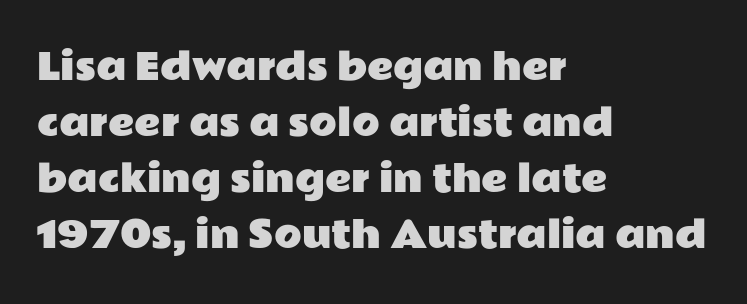
Q: Is the text italic (slanted)? A: No, it is upright.
Q: Is the typeface a serif or a sans-serif typeface? A: Sans-serif.
Q: Is the text underlined? A: No.
Q: How is the paragraph aligned? A: Left-aligned.
Q: Is the spacing between letters normal or unusually wide? A: Normal.
Q: Is the spacing between lines tight, normal or loose? A: Normal.
Q: Width (condensed, normal, or wide)? A: Wide.
Q: Stroke contrast? A: Low.
Q: x-height? A: Medium.
Q: Monospaced? A: No.
